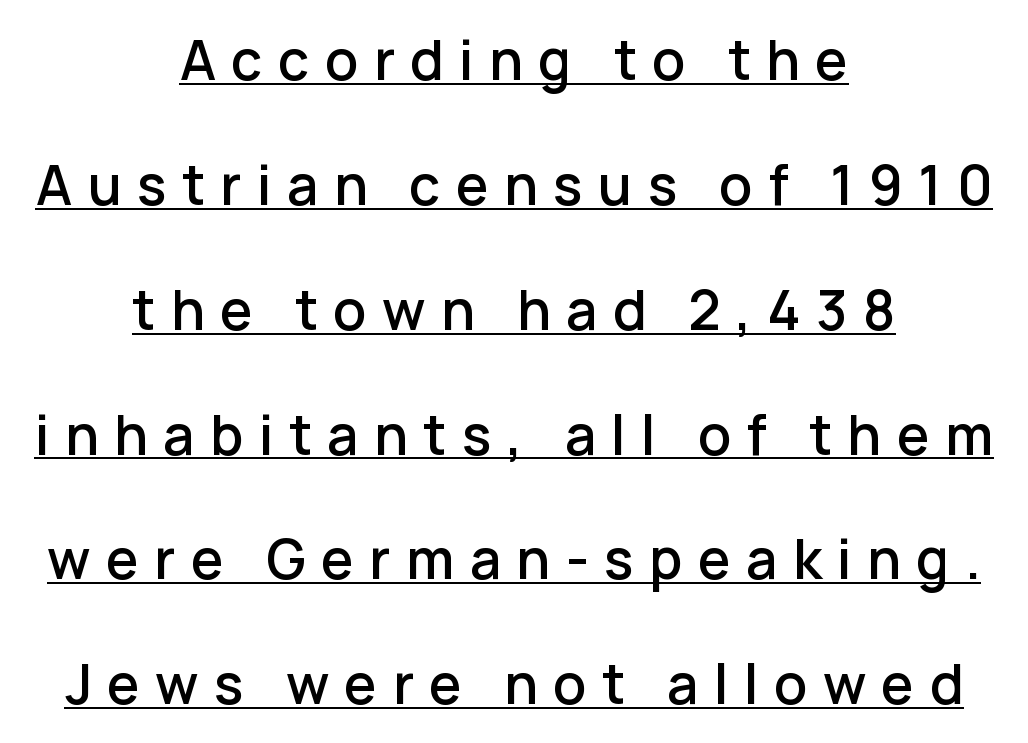
{"serif": "no", "italic": "no", "width": "normal", "stroke_contrast": "low", "x_height": "medium", "monospaced": "no", "underline": "yes", "align": "center", "line_spacing": "loose", "line_spacing_ratio": 2.27, "letter_spacing": "wide", "letter_spacing_em": 0.28, "glyph_px": 55}
